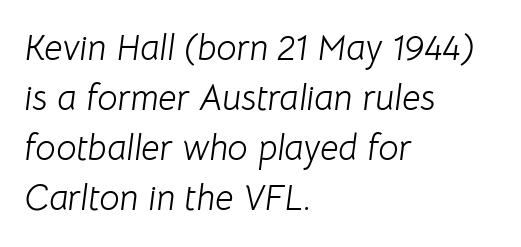
You could call the tracking neutral — neither tight nor loose. Rendered with sloped, italic letterforms. Compared with a typical body face, this is equally light or lighter still. Typeset ragged right — the left edge is the straight one. The rendering uses natural spacing where letterforms have individual widths.
